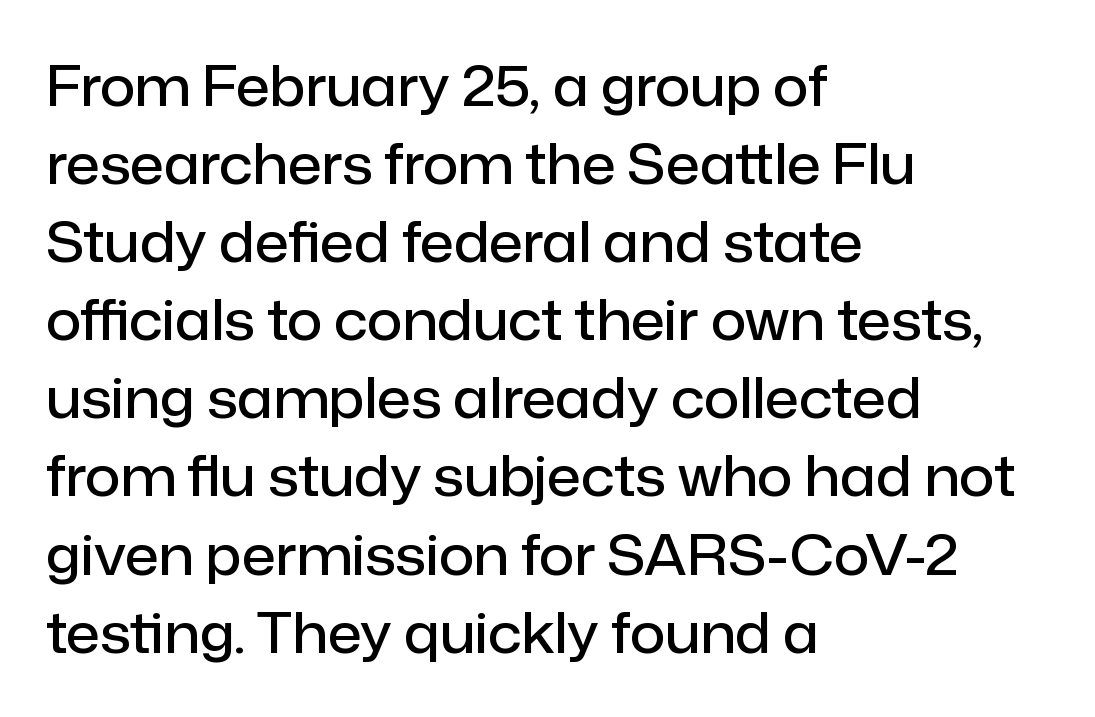
Q: Is the text bold? A: Semi-bold.
Q: Is the text italic (slanted)? A: No, it is upright.
Q: Is the typeface a serif or a sans-serif typeface? A: Sans-serif.
Q: Is the text underlined? A: No.
Q: How is the paragraph aligned? A: Left-aligned.
Q: Is the spacing between letters normal or unusually wide? A: Normal.
Q: Is the spacing between lines tight, normal or loose? A: Normal.
Q: Width (condensed, normal, or wide)? A: Normal.
Q: Stroke contrast? A: Low.
Q: x-height? A: Medium.
Q: Monospaced? A: No.
